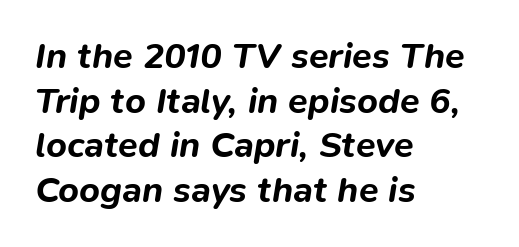
The image shows 36 px bold type, italic (leaning right); set left-aligned, line spacing 1.24x, normal letter spacing, not underlined; low stroke contrast and a medium x-height.
